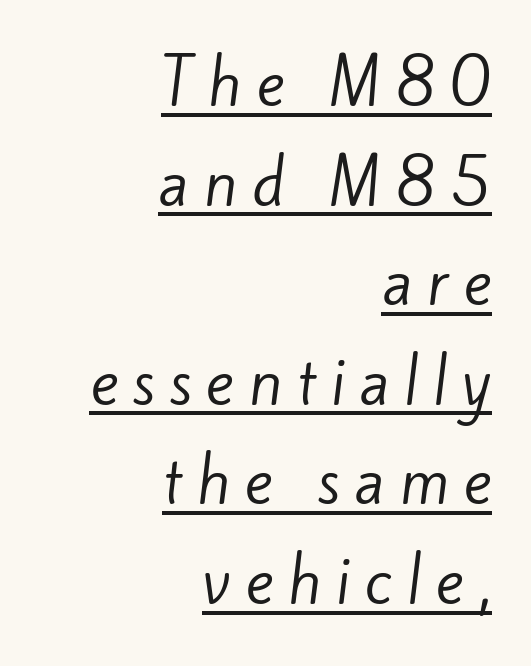
Inter-character spacing is expanded well beyond the font's built-in metrics. The passage shown stacks its lines at a standard gap. Unbolded letterforms with no extra heft. This sample has the flowing, uneven cadence of proportional lettering. This rendering employs a face without finishing strokes, i.e., a sans-serif.
